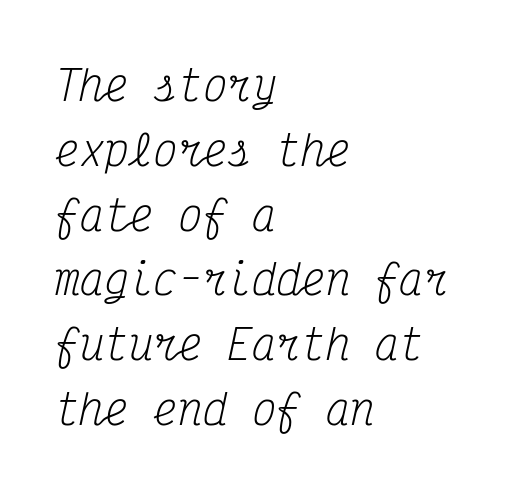
Underlining? Definitely not there. Is this a heavy cut? Hardly; it is regular or lighter. Look at the bottom of the vertical strokes: they flare into serifs here. A typesetter would call this monospace, since all characters share one set width. Compared with typical body copy, the letter spacing here is the same. Yep, that's italic — everything's leaning.
